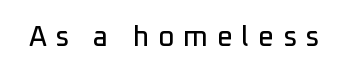
{"serif": "no", "italic": "no", "width": "normal", "stroke_contrast": "low", "x_height": "medium", "monospaced": "no", "underline": "no", "letter_spacing": "wide", "letter_spacing_em": 0.31, "glyph_px": 28}
